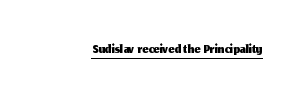
The image shows 21 px text type, upright; set normal letter spacing, underlined.
